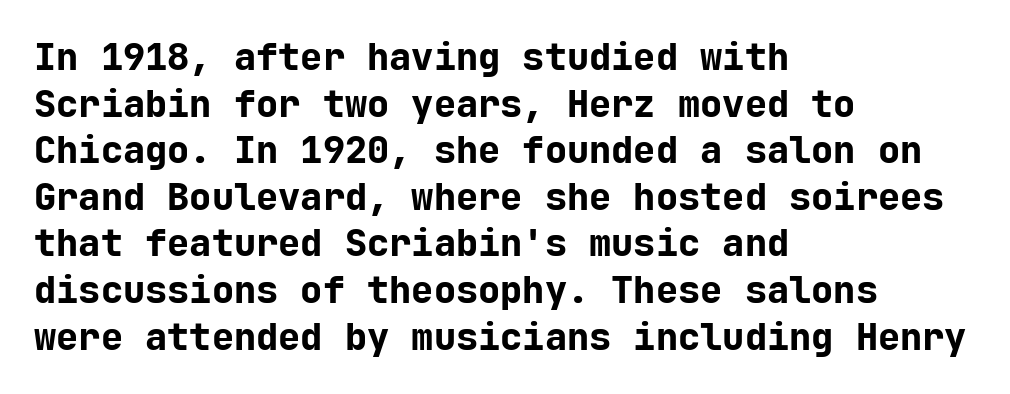
The image shows 37 px bold sans-serif type, upright, monospaced; set left-aligned, normal line spacing (1.26x), normal letter spacing, not underlined; low stroke contrast and a medium x-height.
